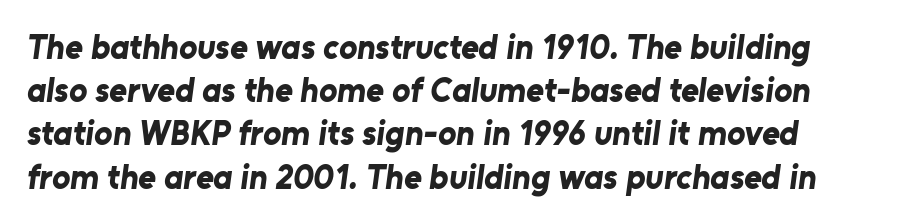
Q: Is the text bold? A: Yes.
Q: Is the typeface a serif or a sans-serif typeface? A: Sans-serif.
Q: Is the text underlined? A: No.
Q: Is the spacing between letters normal or unusually wide? A: Normal.
Q: Is the spacing between lines tight, normal or loose? A: Normal.
Q: Width (condensed, normal, or wide)? A: Normal.
Q: Stroke contrast? A: Low.
Q: x-height? A: Medium.
Q: Monospaced? A: No.
